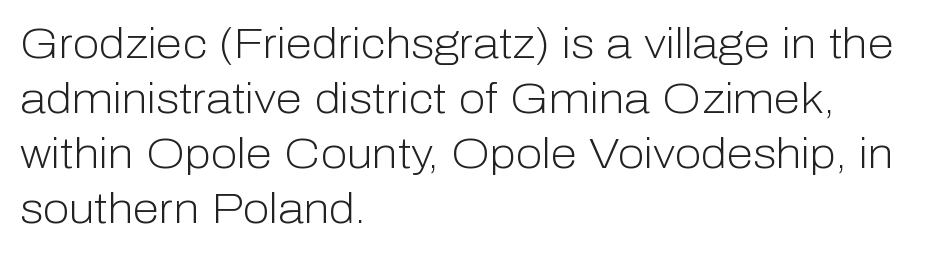
The image shows 43 px light sans-serif type, upright; set left-aligned, normal line spacing (1.28x), normal letter spacing, not underlined; low stroke contrast and a medium x-height.
